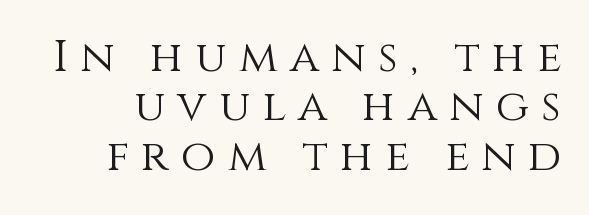
The image shows 44 px light type, upright; set tight line spacing (1.12x), unusually wide letter spacing (+0.28 em), not underlined; medium stroke contrast and a large x-height.
